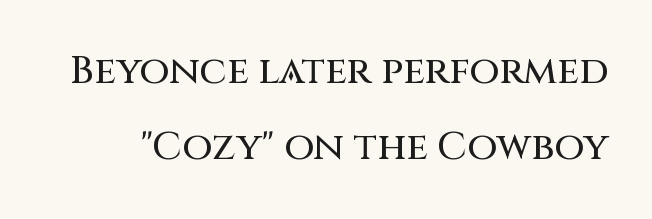
{"serif": "no", "italic": "no", "width": "normal", "stroke_contrast": "medium", "x_height": "large", "monospaced": "no", "underline": "no", "line_spacing": "loose", "line_spacing_ratio": 1.95, "letter_spacing": "normal", "letter_spacing_em": 0.0, "glyph_px": 39}
